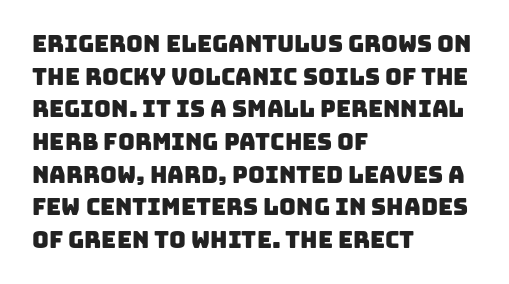
The image shows 23 px text type; set left-aligned, normal line spacing (1.42x), normal letter spacing, not underlined.
